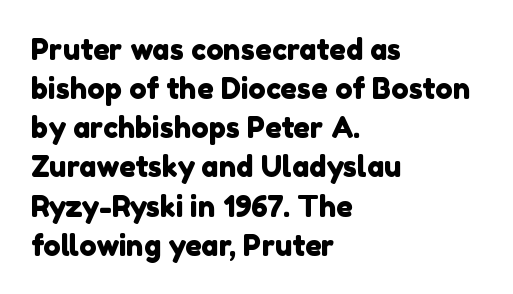
Q: Is the typeface a serif or a sans-serif typeface? A: Sans-serif.
Q: Is the text underlined? A: No.
Q: How is the paragraph aligned? A: Left-aligned.
Q: Is the spacing between letters normal or unusually wide? A: Normal.
Q: Is the spacing between lines tight, normal or loose? A: Normal.
Q: Width (condensed, normal, or wide)? A: Normal.
Q: x-height? A: Medium.
Q: Monospaced? A: No.
